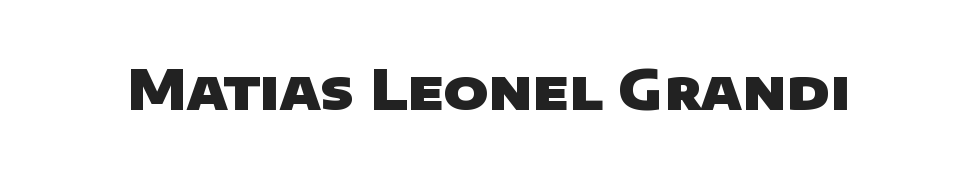
This sample uses a sans-serif face. Caption: bold face, heavy strokes. The rendering uses natural spacing where letterforms have individual widths. Glyph-to-glyph distance matches everyday printed text. Glance below the letters and you will spot only blank space.
